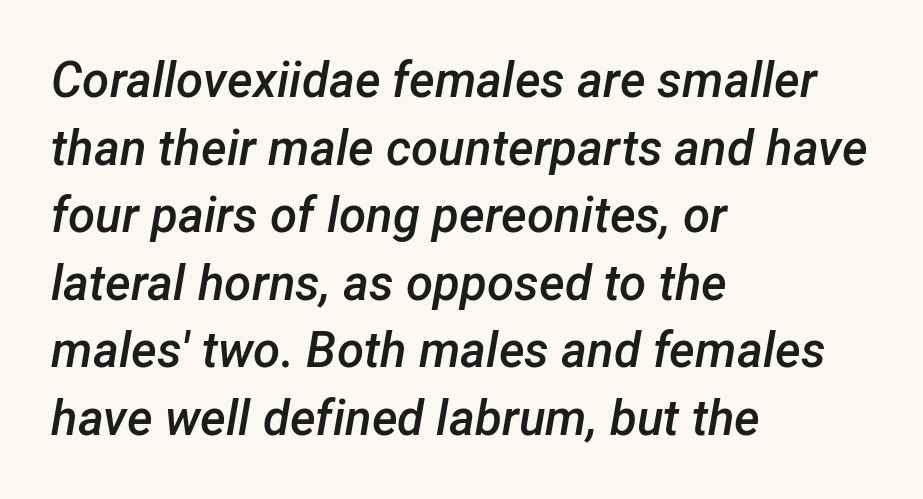
{"italic": "yes", "lean": "right", "slant_degrees": 12, "bold": "semi", "weight": "semibold", "width": "normal", "stroke_contrast": "low", "x_height": "medium", "monospaced": "no", "underline": "no", "align": "left", "line_spacing": "normal", "line_spacing_ratio": 1.38, "letter_spacing": "normal", "letter_spacing_em": 0.0, "glyph_px": 49}
